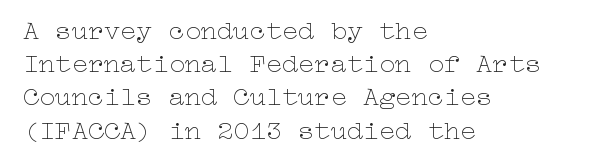
{"italic": "no", "bold": "no", "underline": "no", "align": "left", "line_spacing_ratio": 1.23, "letter_spacing": "normal", "letter_spacing_em": 0.0, "glyph_px": 27}
